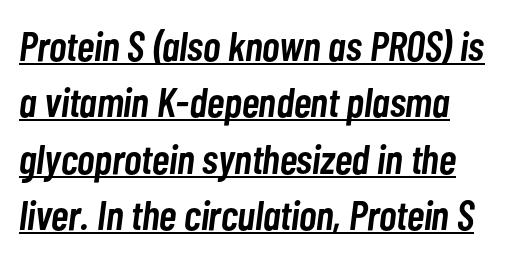
The image shows 42 px semibold, condensed type, italic (leaning right); set left-aligned, normal line spacing (1.34x), normal letter spacing, underlined; low stroke contrast and a medium x-height.
